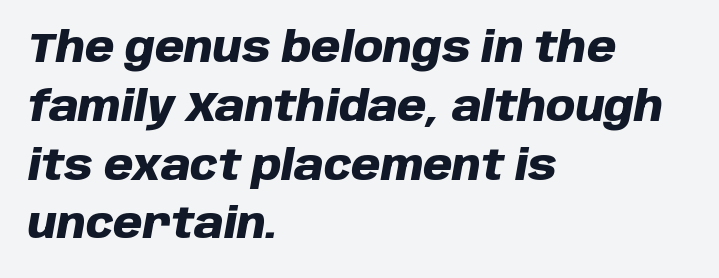
These lines were composed using italics. Letter spacing: default. The face used here has the dense, thick strokes of a bold. Each row of text sits above clean, open space.
